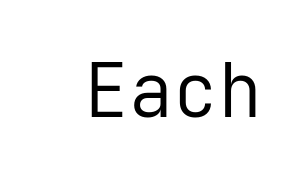
Letter spacing: default. Weight: in the light-to-regular range. A typesetter would call this monospace, since all characters share one set width. Letterform terminals end flat and unadorned throughout the passage. Type without underlining. Do the letters lean? They stand straight.
